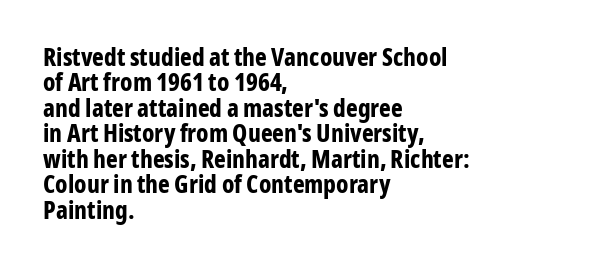
{"italic": "no", "bold": "yes", "underline": "no", "align": "left", "line_spacing": "tight", "line_spacing_ratio": 1.02, "letter_spacing": "normal", "letter_spacing_em": 0.0, "glyph_px": 25}
